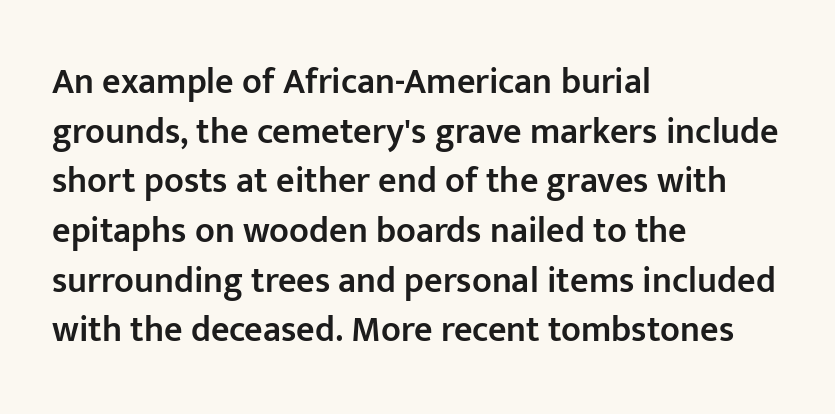
The image shows 36 px semibold sans-serif type, upright; set left-aligned, normal line spacing (1.38x), normal letter spacing, not underlined; low stroke contrast and a medium x-height.
